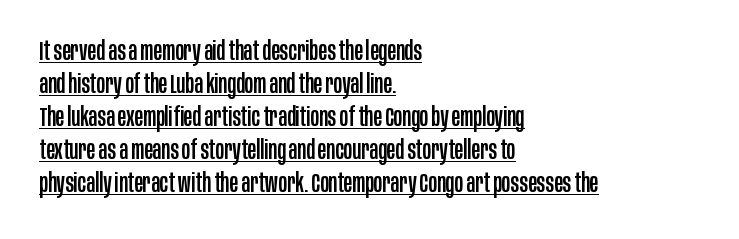
{"italic": "no", "underline": "yes", "align": "left", "line_spacing": "normal", "line_spacing_ratio": 1.27, "letter_spacing": "normal", "letter_spacing_em": 0.0, "glyph_px": 26}
